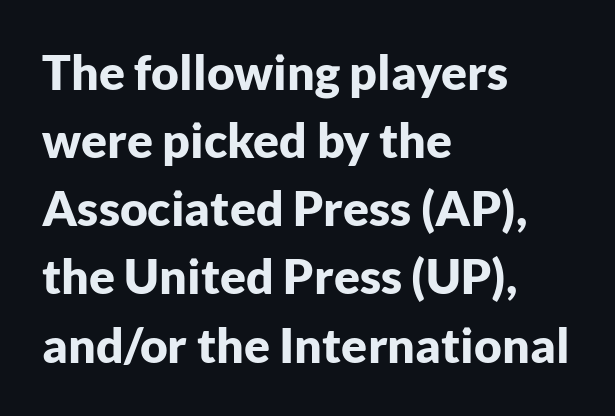
Q: Is the text bold? A: Yes.
Q: Is the text italic (slanted)? A: No, it is upright.
Q: Is the typeface a serif or a sans-serif typeface? A: Sans-serif.
Q: Is the text underlined? A: No.
Q: How is the paragraph aligned? A: Left-aligned.
Q: Is the spacing between letters normal or unusually wide? A: Normal.
Q: Is the spacing between lines tight, normal or loose? A: Normal.
Q: Width (condensed, normal, or wide)? A: Normal.
Q: Stroke contrast? A: Low.
Q: x-height? A: Medium.
Q: Monospaced? A: No.
